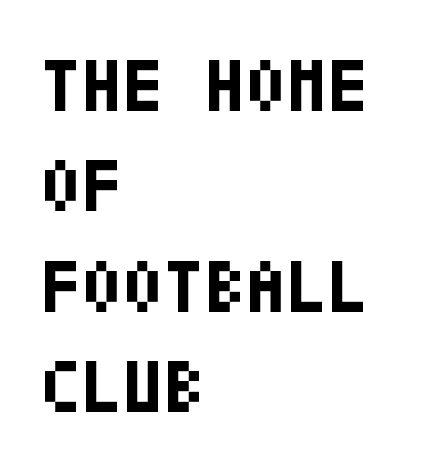
{"serif": "no", "italic": "no", "bold": "yes", "weight": "bold", "width": "condensed", "stroke_contrast": "low", "x_height": "large", "underline": "no", "align": "left", "line_spacing": "normal", "line_spacing_ratio": 1.34, "letter_spacing": "normal", "letter_spacing_em": 0.0, "glyph_px": 75}
